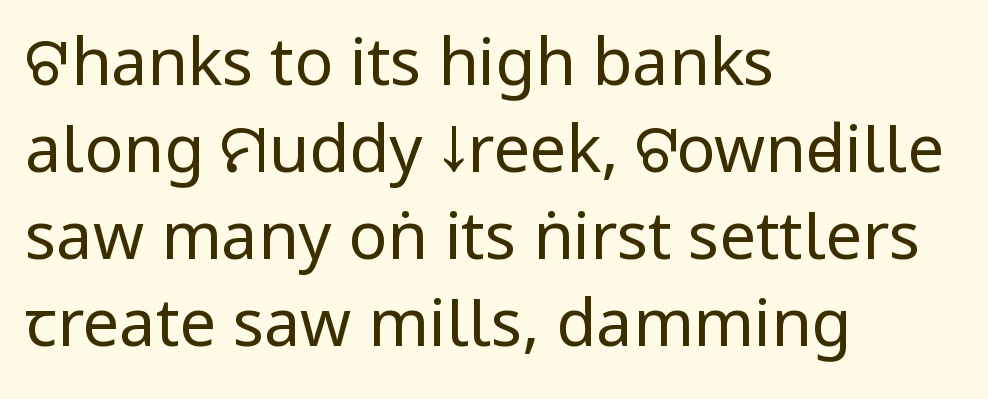
The image shows 65 px regular-weight, condensed sans-serif type, upright; set left-aligned, normal line spacing (1.34x), normal letter spacing, not underlined; low stroke contrast and a large x-height.
